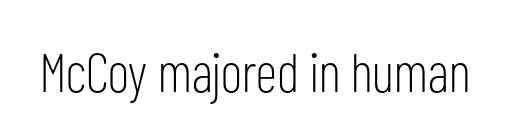
{"serif": "no", "italic": "no", "bold": "no", "weight": "light", "width": "condensed", "stroke_contrast": "low", "x_height": "medium", "monospaced": "no", "underline": "no", "letter_spacing": "normal", "letter_spacing_em": 0.0, "glyph_px": 55}
